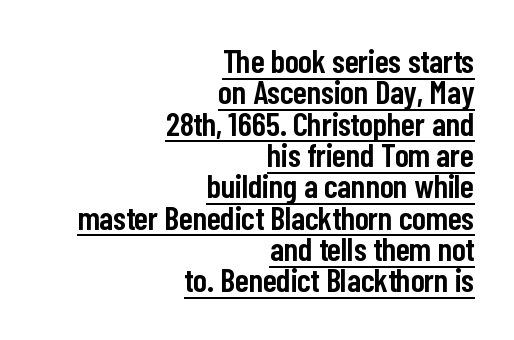
{"serif": "no", "italic": "no", "bold": "semi", "weight": "semibold", "width": "condensed", "stroke_contrast": "low", "x_height": "medium", "monospaced": "no", "underline": "yes", "align": "right", "line_spacing": "tight", "line_spacing_ratio": 0.95, "letter_spacing": "normal", "letter_spacing_em": 0.0, "glyph_px": 33}
